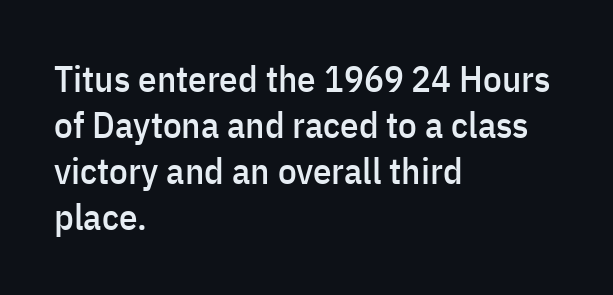
{"serif": "no", "italic": "no", "width": "condensed", "stroke_contrast": "low", "x_height": "medium", "monospaced": "no", "underline": "no", "align": "left", "line_spacing_ratio": 1.24, "letter_spacing": "normal", "letter_spacing_em": 0.0, "glyph_px": 37}
